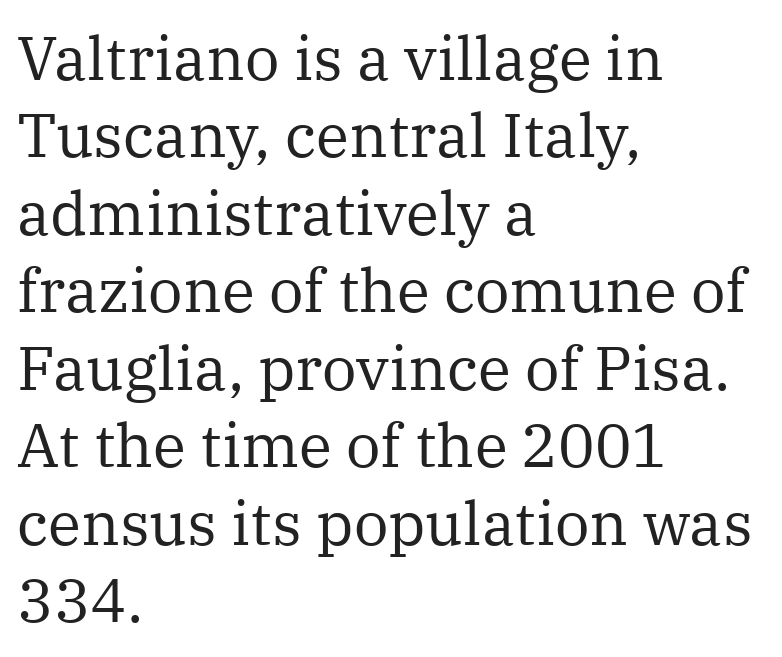
Q: Is the text bold? A: No.
Q: Is the text italic (slanted)? A: No, it is upright.
Q: Is the typeface a serif or a sans-serif typeface? A: Serif.
Q: Is the text underlined? A: No.
Q: How is the paragraph aligned? A: Left-aligned.
Q: Is the spacing between letters normal or unusually wide? A: Normal.
Q: Is the spacing between lines tight, normal or loose? A: Normal.
Q: Width (condensed, normal, or wide)? A: Normal.
Q: Stroke contrast? A: Medium.
Q: x-height? A: Medium.
Q: Monospaced? A: No.
